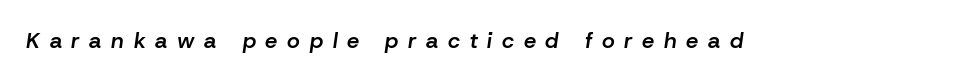
Q: Is the text bold? A: Semi-bold.
Q: Is the text italic (slanted)? A: Yes, it leans right by about 8 degrees.
Q: Is the text underlined? A: No.
Q: Is the spacing between letters normal or unusually wide? A: Unusually wide.
